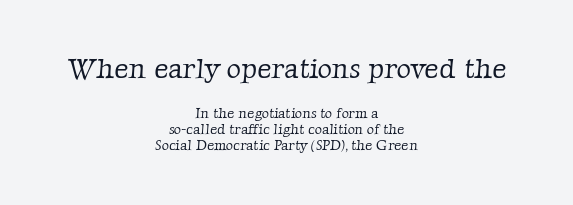
The image shows 28 px light serif type; set centered, tight line spacing (1.11x), normal letter spacing, not underlined; the first (top) block is 2.0x larger; low stroke contrast and a medium x-height.
